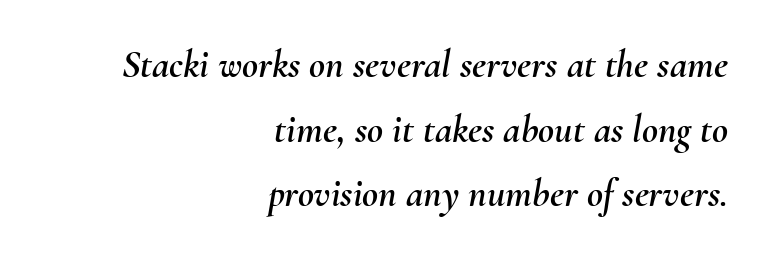
The image shows 39 px text type, italic (leaning right); set right-aligned, normal line spacing (1.66x), normal letter spacing, not underlined; medium stroke contrast and a small x-height.
